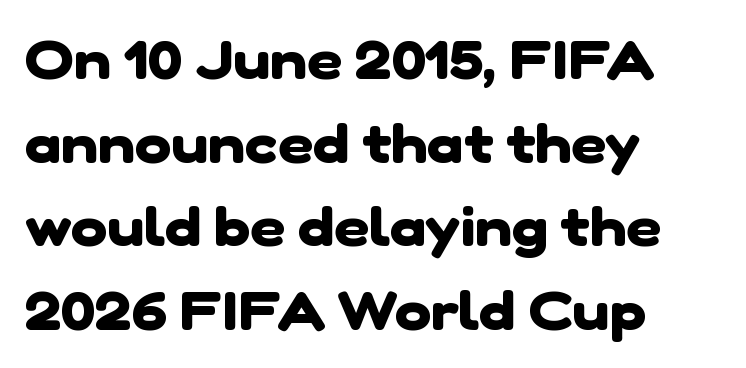
No word sits above an underline. Each word holds together tightly as a unit, with standard inter-letter gaps. The letters advance in unequal steps, a hallmark of proportional type. Layout note: lines flush left.
